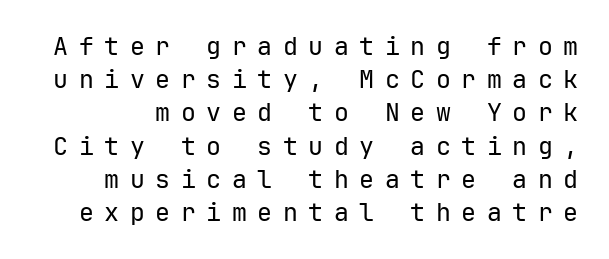
{"italic": "no", "bold": "no", "underline": "no", "line_spacing": "normal", "line_spacing_ratio": 1.33, "letter_spacing": "wide", "letter_spacing_em": 0.42, "glyph_px": 25}
